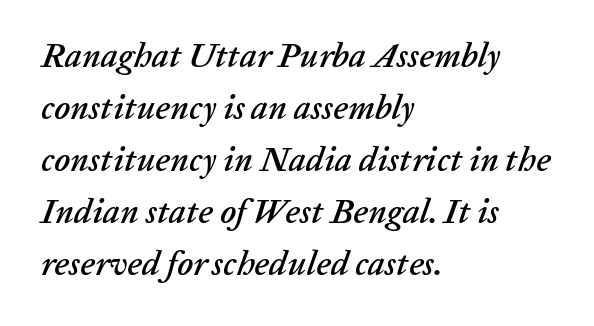
Q: Is the text italic (slanted)? A: Yes, it leans right by about 20 degrees.
Q: Is the text underlined? A: No.
Q: How is the paragraph aligned? A: Left-aligned.
Q: Is the spacing between letters normal or unusually wide? A: Normal.
Q: Is the spacing between lines tight, normal or loose? A: Normal.
Q: Width (condensed, normal, or wide)? A: Normal.
Q: Stroke contrast? A: Low.
Q: x-height? A: Medium.
Q: Monospaced? A: No.
